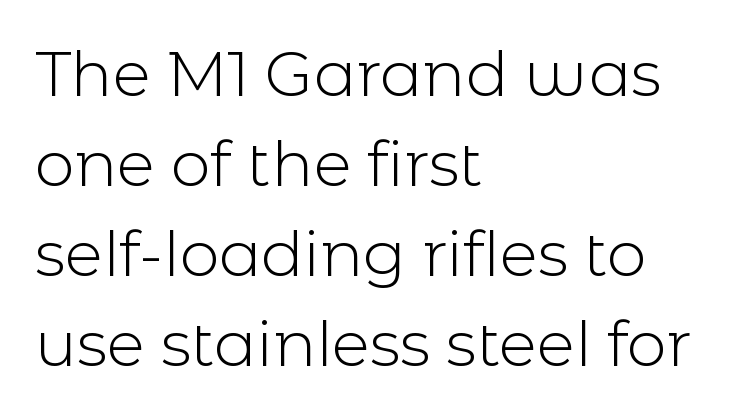
The image shows 63 px light sans-serif type, upright; set left-aligned, normal line spacing (1.43x), normal letter spacing, not underlined; a medium x-height.
